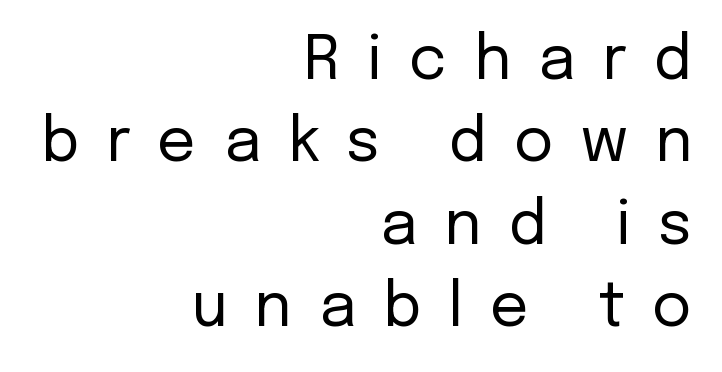
The image shows 61 px regular-weight sans-serif type, upright; set right-aligned, normal line spacing (1.35x), unusually wide letter spacing (+0.44 em), not underlined; low stroke contrast and a medium x-height.
